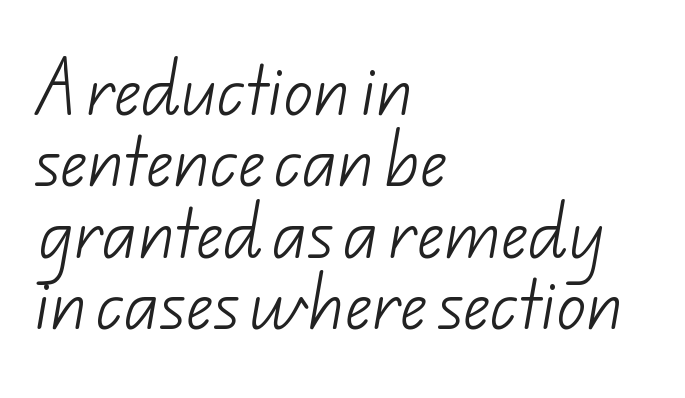
The image shows 59 px light sans-serif type; set left-aligned, line spacing 1.21x, normal letter spacing, not underlined; low stroke contrast and a small x-height.
